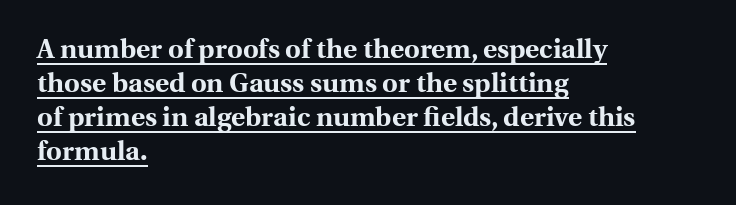
The image shows 27 px bold type, upright; set left-aligned, normal line spacing (1.26x), normal letter spacing, underlined.
